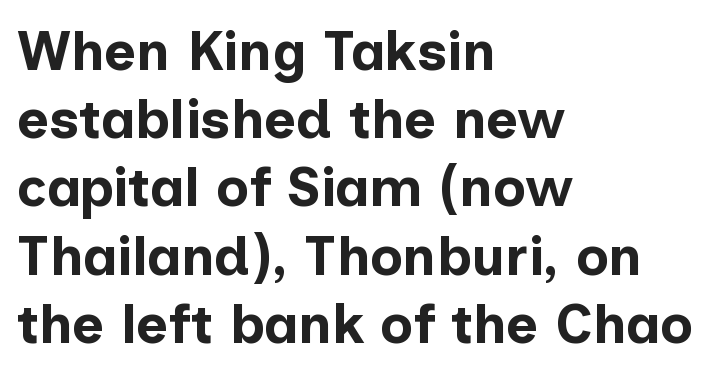
Q: Is the text bold? A: Yes.
Q: Is the text italic (slanted)? A: No, it is upright.
Q: Is the typeface a serif or a sans-serif typeface? A: Sans-serif.
Q: Is the text underlined? A: No.
Q: How is the paragraph aligned? A: Left-aligned.
Q: Is the spacing between letters normal or unusually wide? A: Normal.
Q: Width (condensed, normal, or wide)? A: Normal.
Q: Stroke contrast? A: Low.
Q: x-height? A: Medium.
Q: Monospaced? A: No.
